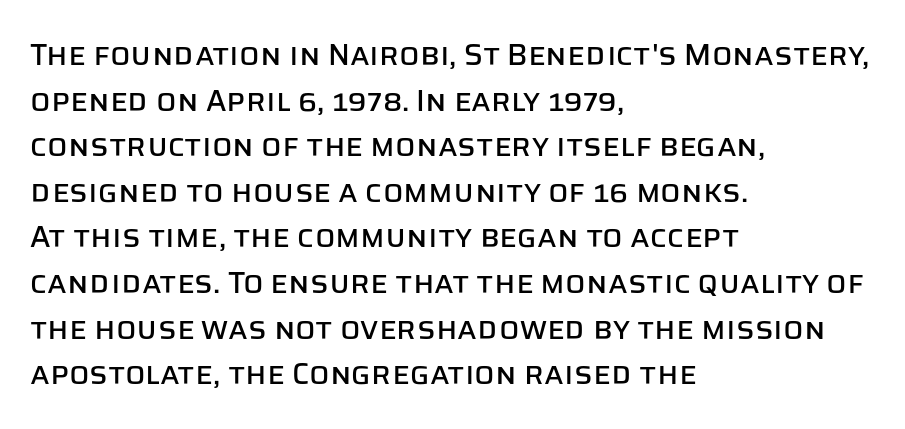
{"serif": "no", "italic": "no", "width": "normal", "stroke_contrast": "low", "x_height": "large", "monospaced": "no", "underline": "no", "align": "left", "line_spacing": "normal", "line_spacing_ratio": 1.52, "letter_spacing": "normal", "letter_spacing_em": 0.0, "glyph_px": 30}
